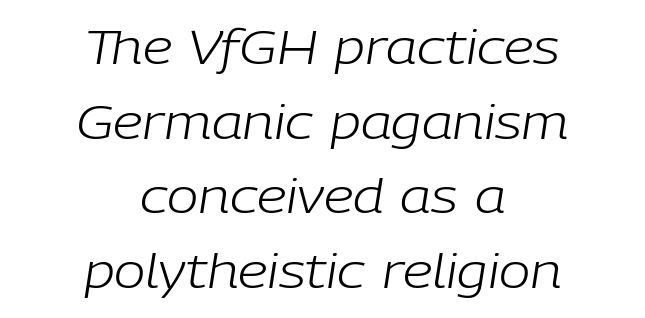
{"italic": "yes", "lean": "right", "slant_degrees": 9, "bold": "no", "weight": "light", "width": "normal", "stroke_contrast": "low", "x_height": "medium", "monospaced": "no", "underline": "no", "align": "center", "line_spacing": "normal", "line_spacing_ratio": 1.59, "letter_spacing": "normal", "letter_spacing_em": 0.0, "glyph_px": 47}
